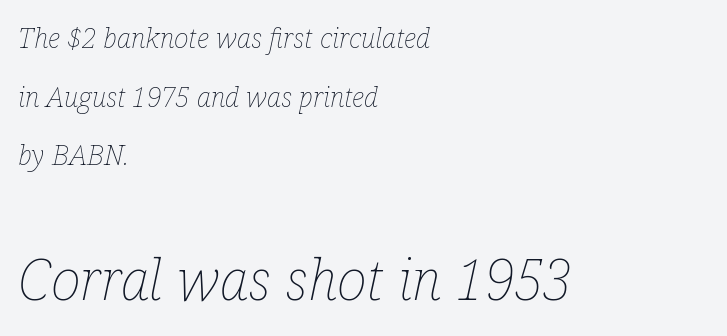
The image shows 57 px thin, condensed type, italic (leaning right); set left-aligned, loose line spacing (2.09x), normal letter spacing, not underlined; the second (bottom) block is 2.04x larger; low stroke contrast and a medium x-height.
